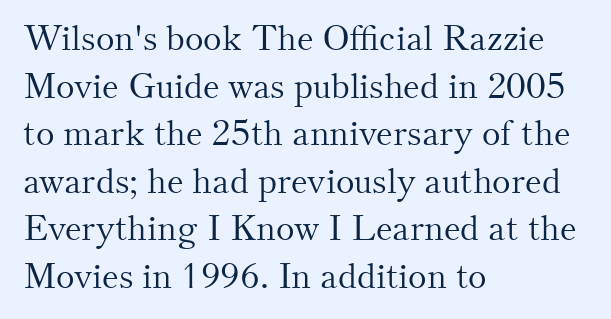
The image shows 35 px light serif type, upright; set left-aligned, normal line spacing (1.36x), normal letter spacing, not underlined; medium stroke contrast and a small x-height.
